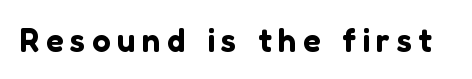
The image shows 33 px sans-serif type, upright; set unusually wide letter spacing (+0.2 em), not underlined; low stroke contrast and a medium x-height.
